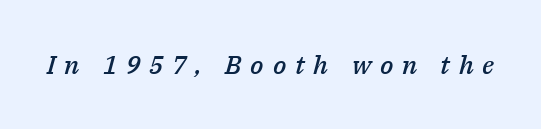
Q: Is the text bold? A: Semi-bold.
Q: Is the text italic (slanted)? A: Yes, it leans right by about 14 degrees.
Q: Is the text underlined? A: No.
Q: Is the spacing between letters normal or unusually wide? A: Unusually wide.
